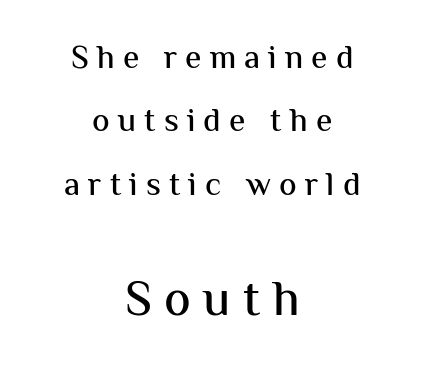
Examine the stroke ends and you'll find no serifs. The lettering holds an erect, upright posture throughout. The passage shown stacks its lines with a broad gap. Look at the tracking — it's clearly loosened, letters drifting apart. Honestly, there is no underline to notice here at all. Visually, the bottom section dominates because its glyphs are scaled up.
